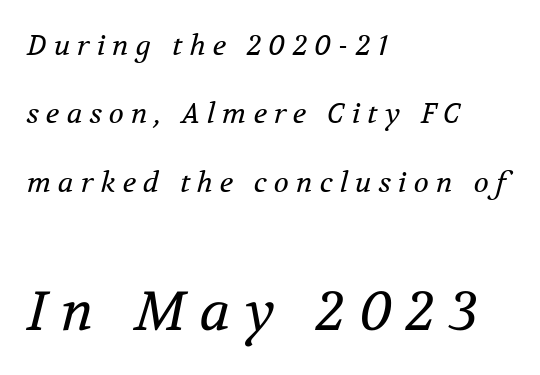
{"serif": "yes", "italic": "yes", "lean": "right", "slant_degrees": 12, "bold": "no", "weight": "regular", "width": "normal", "stroke_contrast": "medium", "x_height": "medium", "monospaced": "no", "underline": "no", "align": "left", "line_spacing": "loose", "line_spacing_ratio": 2.44, "letter_spacing": "wide", "letter_spacing_em": 0.25, "larger_block": "second", "size_ratio": 1.96, "glyph_px": 55}
